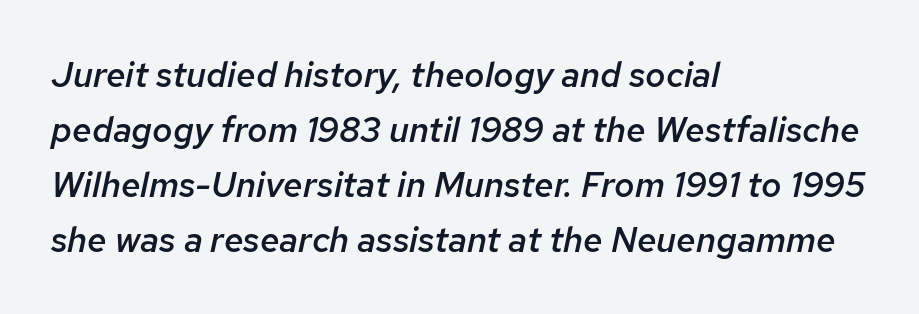
The image shows 35 px semibold type, italic (leaning right); set left-aligned, normal line spacing (1.57x), normal letter spacing, not underlined; low stroke contrast and a medium x-height.
